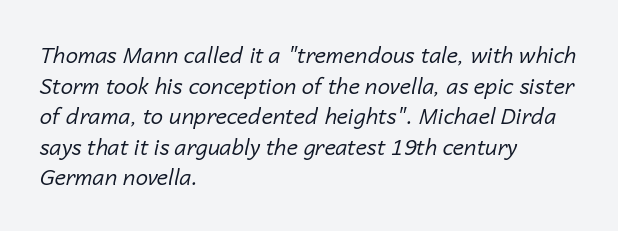
The image shows 22 px text type, italic (leaning right); set left-aligned, normal line spacing (1.39x), normal letter spacing, not underlined.
